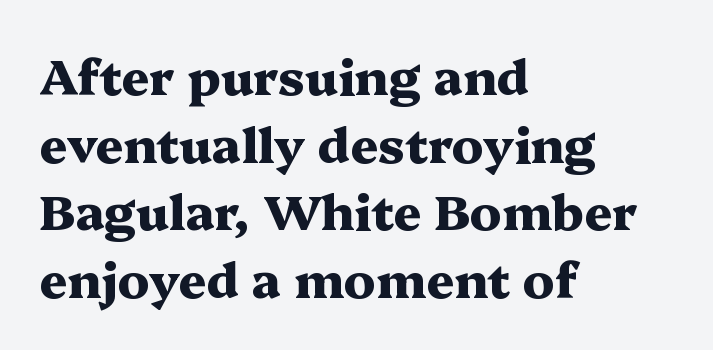
You'd pick this weight for a headline — it's a proper bold. The compositor pushed each line to the left boundary. The lettering stays uniformly vertical, giving the passage a roman look. Does the type have serifs? Yes, each stem ends in a small foot.
